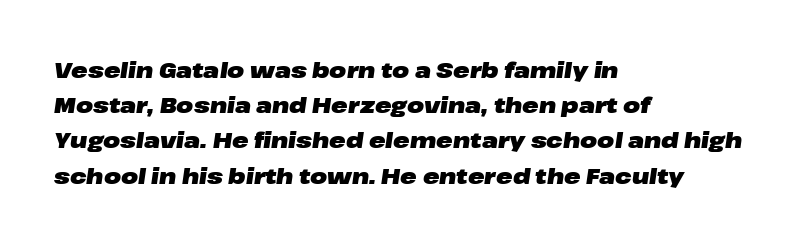
The image shows 22 px bold type, italic (leaning right); set left-aligned, normal line spacing (1.6x), normal letter spacing, not underlined.
